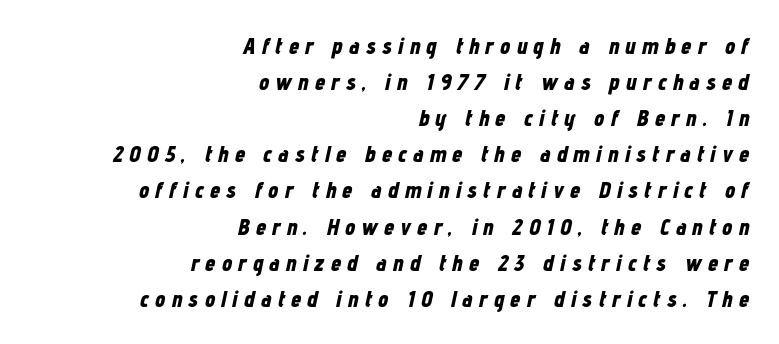
Casual observation: everything's shoved over to the right. Heavy, bold letterforms. Observe the wide spacing: letters keep a clear distance from each other. Observe the lean: these are italic letterforms.
